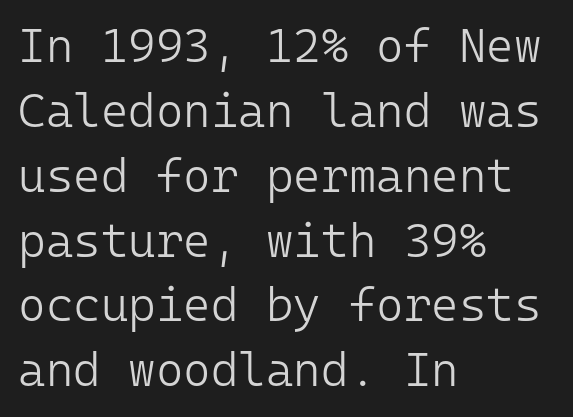
Q: Is the text bold? A: No.
Q: Is the text italic (slanted)? A: No, it is upright.
Q: Is the typeface a serif or a sans-serif typeface? A: Sans-serif.
Q: Is the text underlined? A: No.
Q: How is the paragraph aligned? A: Left-aligned.
Q: Is the spacing between letters normal or unusually wide? A: Normal.
Q: Is the spacing between lines tight, normal or loose? A: Normal.
Q: Width (condensed, normal, or wide)? A: Normal.
Q: Stroke contrast? A: Low.
Q: x-height? A: Medium.
Q: Monospaced? A: Yes.
